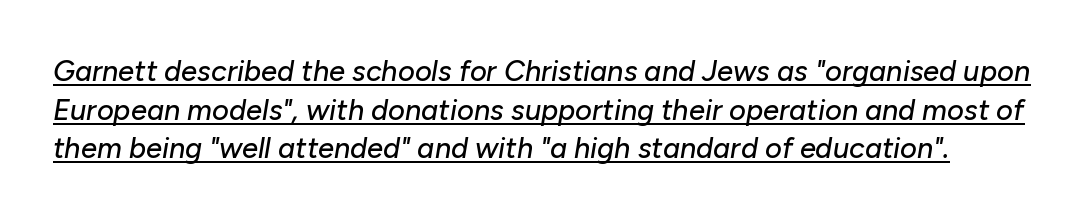
{"italic": "yes", "lean": "right", "slant_degrees": 10, "width": "normal", "stroke_contrast": "low", "x_height": "medium", "monospaced": "no", "underline": "yes", "line_spacing": "normal", "line_spacing_ratio": 1.33, "letter_spacing": "normal", "letter_spacing_em": 0.0, "glyph_px": 29}
